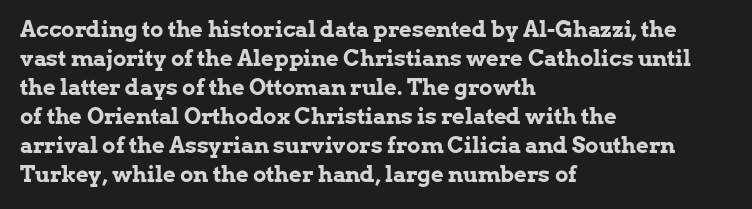
I'd describe the lettering as bold — thick and assertive. Line starts are locked; line ends wander. Nope, not italic — everything's standing straight. Only glyphs here, with clear space below each row.
